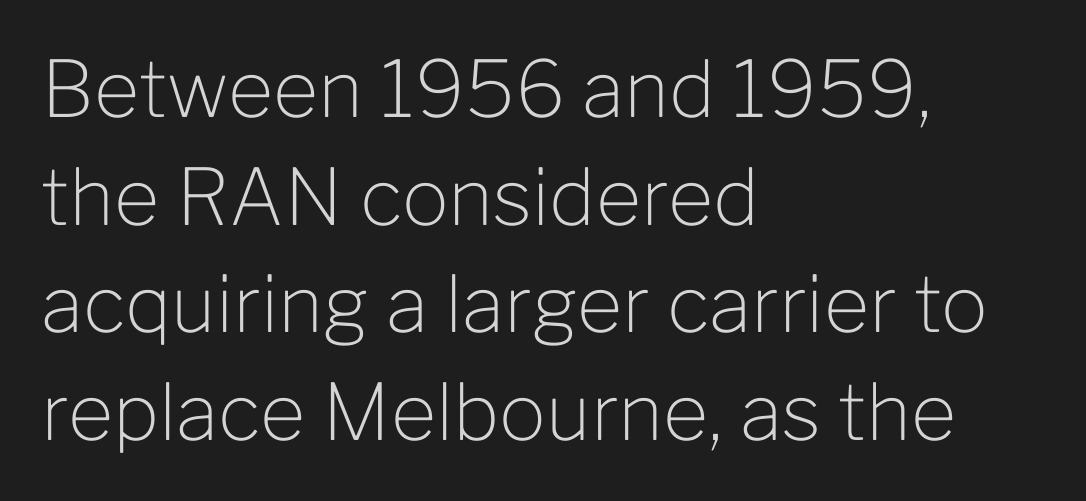
Q: Is the text bold? A: No.
Q: Is the text italic (slanted)? A: No, it is upright.
Q: Is the typeface a serif or a sans-serif typeface? A: Sans-serif.
Q: Is the text underlined? A: No.
Q: How is the paragraph aligned? A: Left-aligned.
Q: Is the spacing between letters normal or unusually wide? A: Normal.
Q: Is the spacing between lines tight, normal or loose? A: Normal.
Q: Width (condensed, normal, or wide)? A: Normal.
Q: Stroke contrast? A: Low.
Q: x-height? A: Medium.
Q: Monospaced? A: No.
